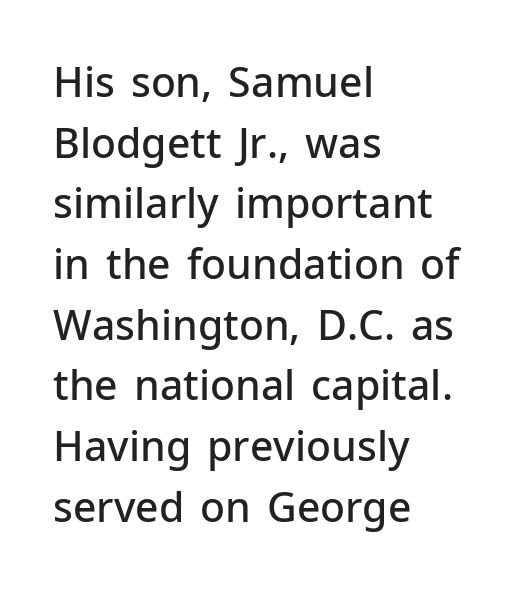
The image shows 41 px semibold sans-serif type, upright; set left-aligned, normal line spacing (1.48x), normal letter spacing, not underlined; low stroke contrast and a medium x-height.
